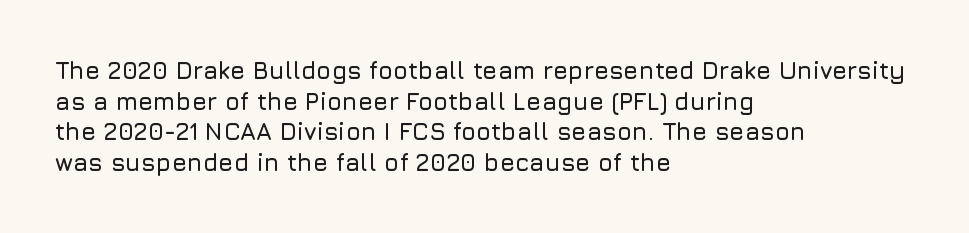
The image shows 24 px text type, upright; set left-aligned, normal line spacing (1.28x), normal letter spacing, not underlined.
